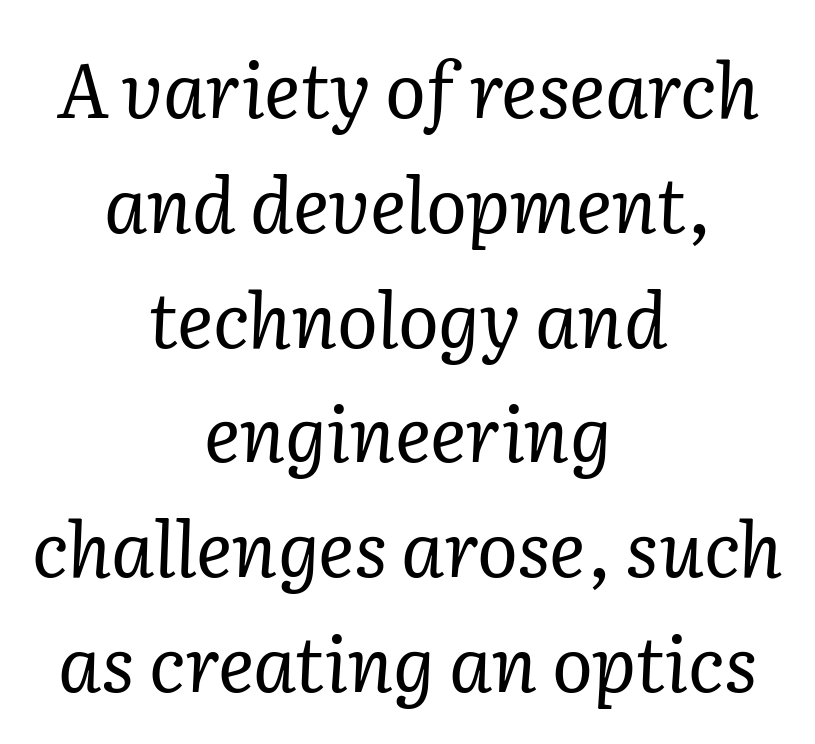
{"serif": "yes", "italic": "yes", "lean": "right", "slant_degrees": 2, "bold": "no", "weight": "regular", "width": "normal", "stroke_contrast": "low", "x_height": "medium", "monospaced": "no", "underline": "no", "align": "center", "line_spacing": "normal", "line_spacing_ratio": 1.51, "letter_spacing": "normal", "letter_spacing_em": 0.0, "glyph_px": 76}
